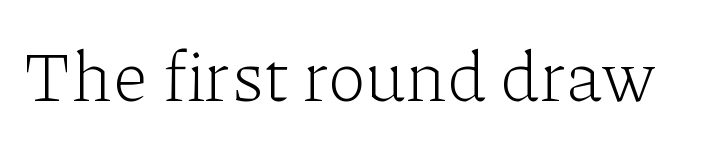
{"serif": "yes", "italic": "no", "bold": "no", "weight": "light", "width": "normal", "stroke_contrast": "low", "x_height": "medium", "monospaced": "no", "underline": "no", "letter_spacing": "normal", "letter_spacing_em": 0.0, "glyph_px": 71}
